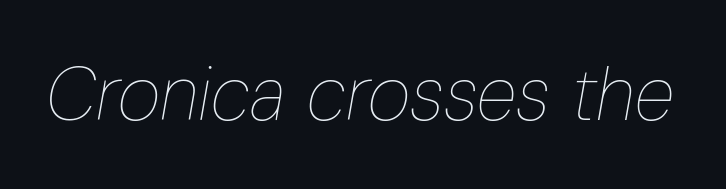
Inter-character spacing is left at the font's built-in metrics. A typesetter would call this proportional, since set widths differ per character. The passage shown is not underscored anywhere. Stroke mass is kept to a normal reading level or below.
